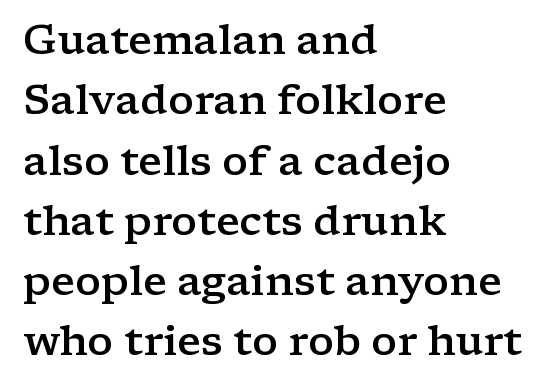
Q: Is the text bold? A: Semi-bold.
Q: Is the text italic (slanted)? A: No, it is upright.
Q: Is the typeface a serif or a sans-serif typeface? A: Serif.
Q: Is the text underlined? A: No.
Q: How is the paragraph aligned? A: Left-aligned.
Q: Is the spacing between letters normal or unusually wide? A: Normal.
Q: Is the spacing between lines tight, normal or loose? A: Normal.
Q: Width (condensed, normal, or wide)? A: Wide.
Q: Stroke contrast? A: Low.
Q: x-height? A: Medium.
Q: Monospaced? A: No.
